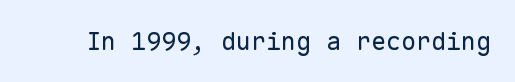
The rendering keeps characters at their native spacing. The font sits on the lighter half of the weight spectrum, regular included. Quick note: underline off. Is there any slant? The stems are plumb.
